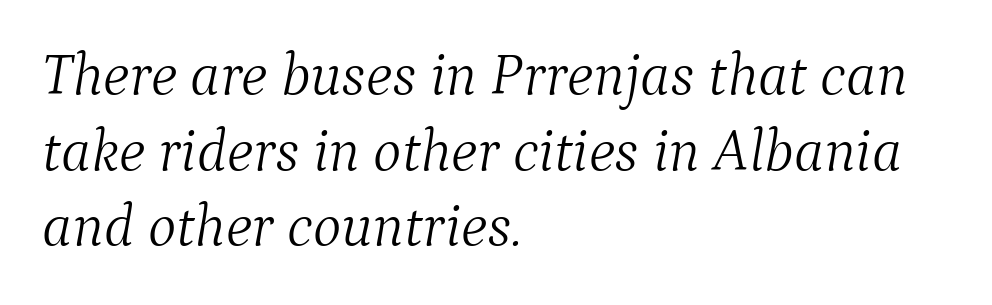
{"serif": "yes", "italic": "yes", "lean": "right", "slant_degrees": 9, "bold": "no", "weight": "light", "width": "normal", "stroke_contrast": "medium", "x_height": "medium", "monospaced": "no", "underline": "no", "align": "left", "line_spacing": "normal", "line_spacing_ratio": 1.26, "letter_spacing": "normal", "letter_spacing_em": 0.0, "glyph_px": 60}
